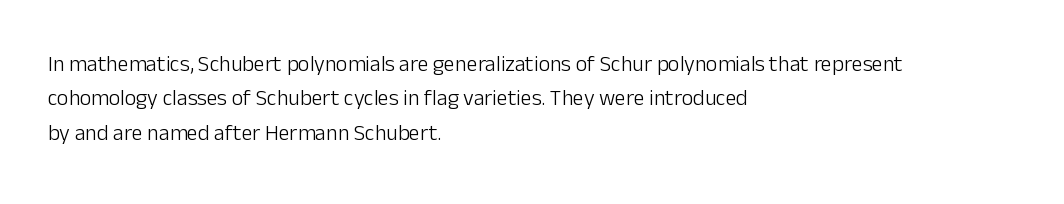
Q: Is the text bold? A: No.
Q: Is the text italic (slanted)? A: No, it is upright.
Q: Is the text underlined? A: No.
Q: How is the paragraph aligned? A: Left-aligned.
Q: Is the spacing between letters normal or unusually wide? A: Normal.
Q: Is the spacing between lines tight, normal or loose? A: Normal.
